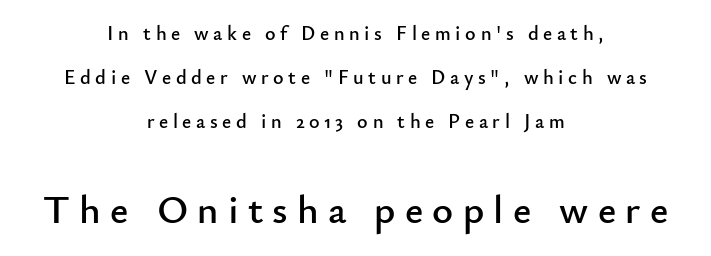
The image shows 40 px sans-serif type, upright; set centered, loose line spacing (2.21x), unusually wide letter spacing (+0.23 em), not underlined; the second (bottom) block is 2.0x larger; low stroke contrast and a small x-height.
